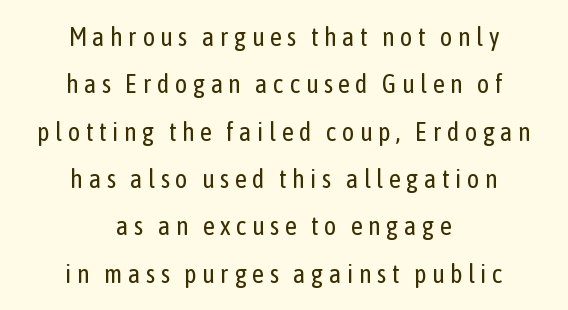
The image shows 26 px text type, upright; set centered, line spacing 1.82x, unusually wide letter spacing (+0.21 em), not underlined.
